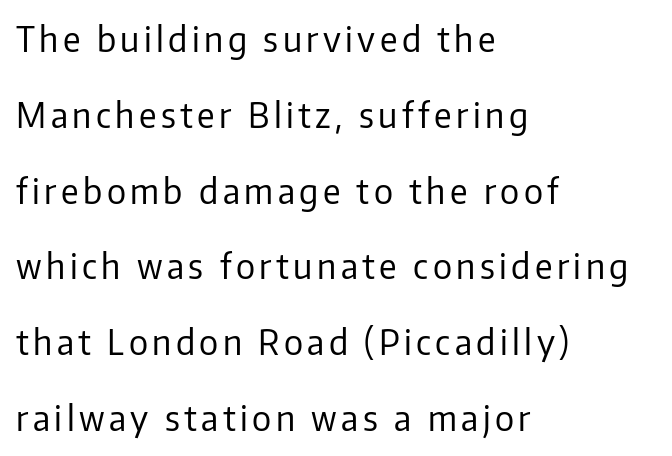
{"serif": "no", "italic": "no", "bold": "no", "weight": "regular", "width": "normal", "stroke_contrast": "low", "x_height": "medium", "monospaced": "no", "underline": "no", "align": "left", "line_spacing": "loose", "line_spacing_ratio": 2.23, "glyph_px": 34}
